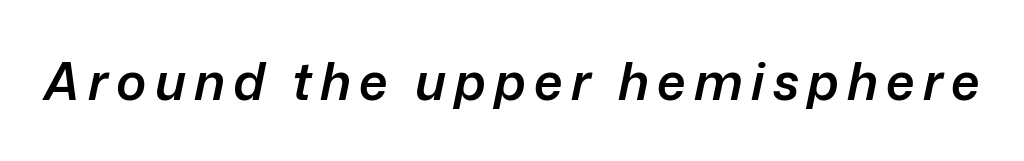
Q: Is the text bold? A: Semi-bold.
Q: Is the text italic (slanted)? A: Yes, it leans right by about 12 degrees.
Q: Is the text underlined? A: No.
Q: Width (condensed, normal, or wide)? A: Normal.
Q: Stroke contrast? A: Low.
Q: x-height? A: Medium.
Q: Monospaced? A: No.
